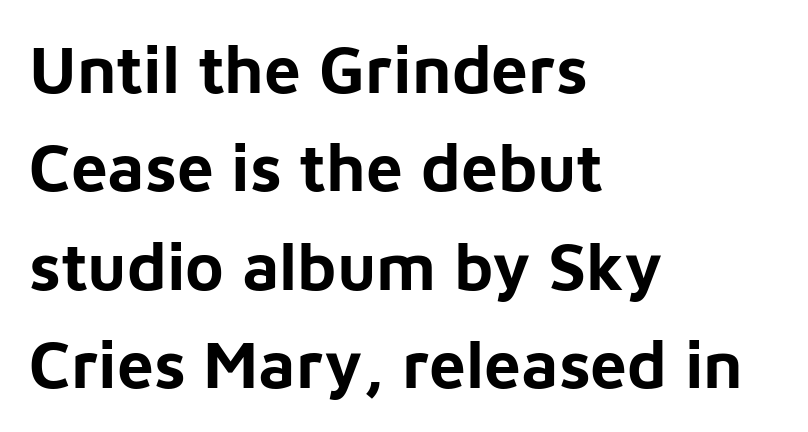
{"serif": "no", "italic": "no", "bold": "yes", "weight": "bold", "width": "normal", "stroke_contrast": "low", "x_height": "medium", "monospaced": "no", "underline": "no", "align": "left", "line_spacing": "normal", "line_spacing_ratio": 1.49, "letter_spacing": "normal", "letter_spacing_em": 0.0, "glyph_px": 66}
